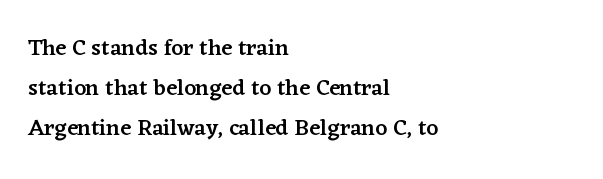
The image shows 23 px text type, upright; set left-aligned, line spacing 1.75x, normal letter spacing, not underlined.
